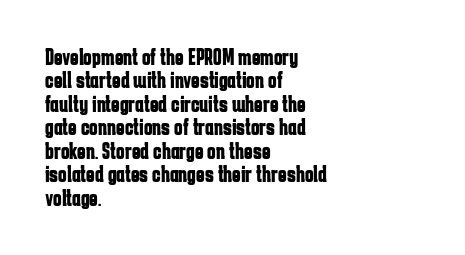
Alignment: flush left. This is roman type, the default non-slanted kind. No word sits above an underline. I'd describe the lettering as bold — thick and assertive. You could call the tracking neutral — neither tight nor loose. Interline gaps are noticeably narrow in this sample.
